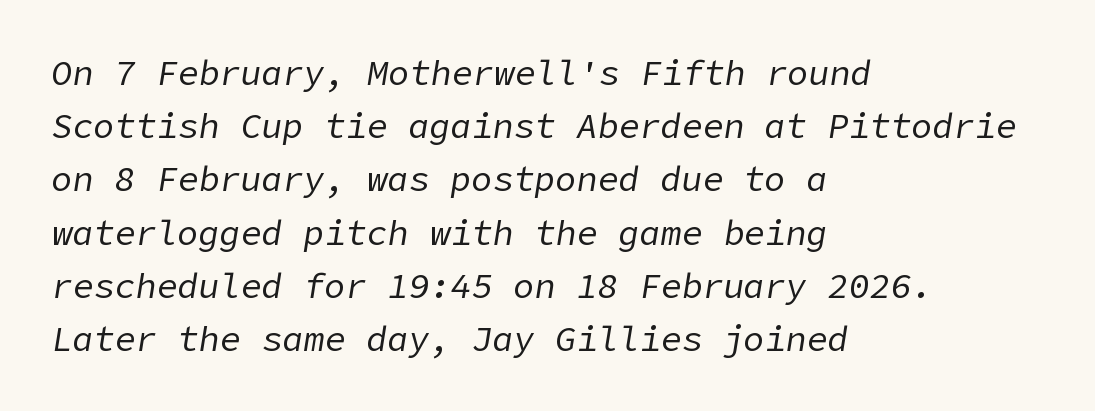
{"italic": "yes", "lean": "right", "slant_degrees": 9, "bold": "no", "weight": "regular", "width": "normal", "stroke_contrast": "low", "x_height": "medium", "underline": "no", "align": "left", "line_spacing": "normal", "line_spacing_ratio": 1.52, "letter_spacing": "normal", "letter_spacing_em": 0.0, "glyph_px": 35}
